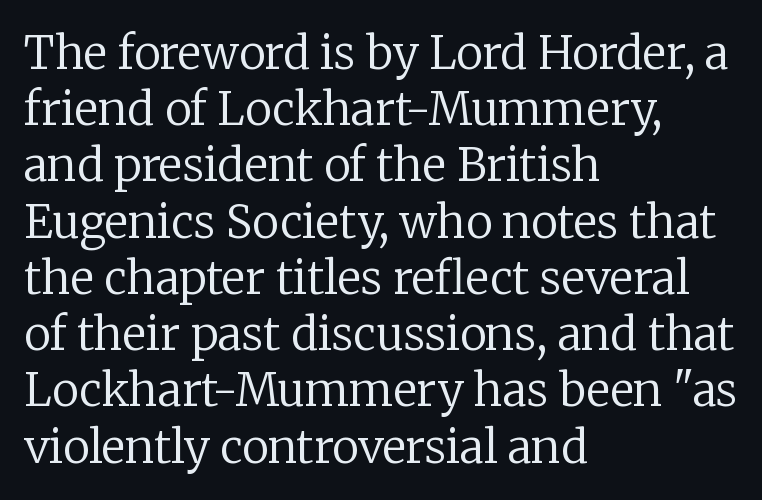
{"serif": "yes", "italic": "no", "bold": "no", "weight": "regular", "width": "normal", "stroke_contrast": "low", "x_height": "medium", "monospaced": "no", "underline": "no", "align": "left", "line_spacing": "normal", "line_spacing_ratio": 1.25, "letter_spacing": "normal", "letter_spacing_em": 0.0, "glyph_px": 45}
